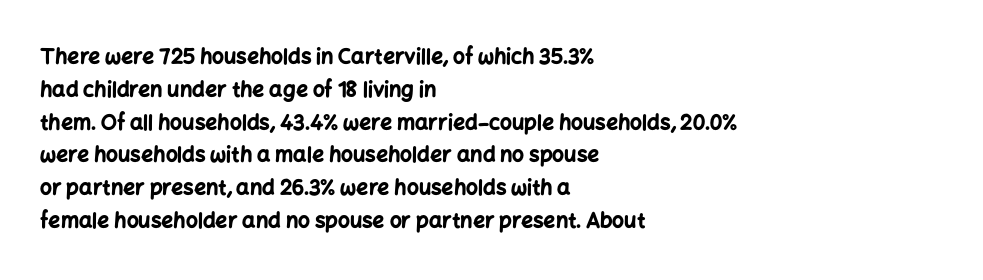
Weight check: bold — yes, fully. This rendering features lettering with no underline. This is the regular roman posture of the typeface. Is there much room between lines? A standard amount, neither cramped nor airy. No extra tracking has been applied to these lines. The rag falls on the right side of this text block.
